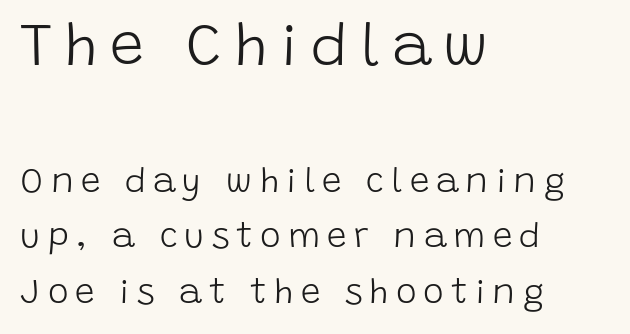
The image shows 61 px light sans-serif type, upright; set left-aligned, normal line spacing (1.59x), unusually wide letter spacing (+0.2 em), not underlined; the first (top) block is 1.74x larger; low stroke contrast and a large x-height.
